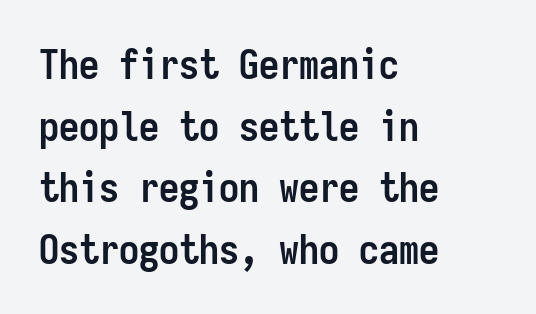
The image shows 40 px semibold, condensed sans-serif type, upright, monospaced; set left-aligned, normal line spacing (1.54x), normal letter spacing, not underlined; low stroke contrast and a medium x-height.
